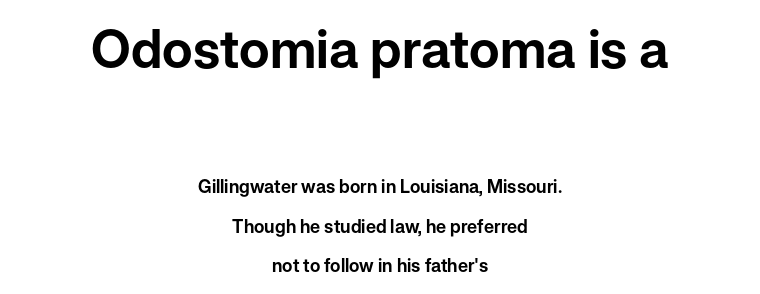
Look at the glyph heights: the upper group is clearly the bigger setting. Proportional: the letters do not fall into vertical columns. Students, observe: this is what heavily led, spacious text looks like. Has an underline been added? It has not. How are the letters spaced? Ordinarily, with no added tracking.
